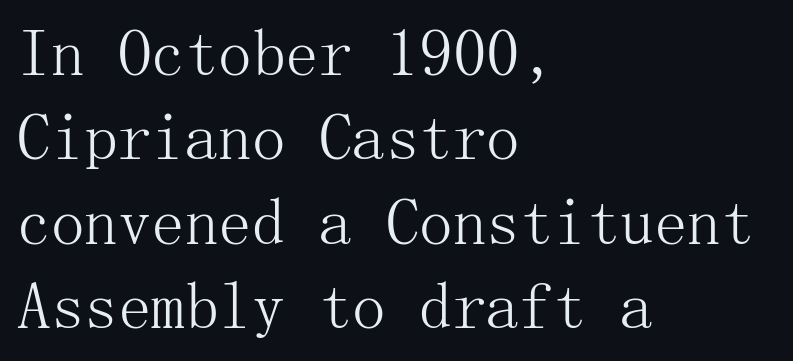
The image shows 67 px light serif type, upright; set left-aligned, normal line spacing (1.26x), normal letter spacing, not underlined; medium stroke contrast and a medium x-height.
